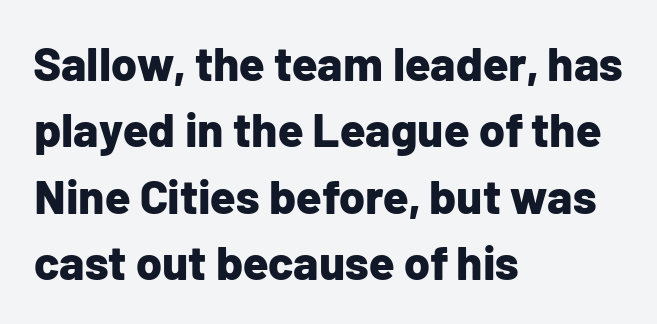
Typographically, this falls in the sans-serif category. A clean baseline with only descenders dipping below it. Reading down the column, the eye jumps a familiar distance to each next line. The text block is weighted toward the left margin, trailing off unevenly rightward.
